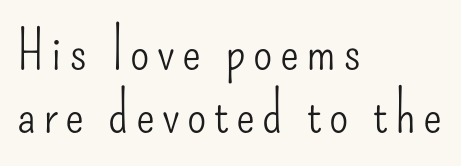
Do the letters lean? They stand straight. Look at the bottom of the vertical strokes: they stop flat, with no serifs. Spacing verdict: proportional, widths tailored to each character. One glance says dense: line gaps are narrower than usual. Counters stay open thanks to moderate or lighter strokes.
